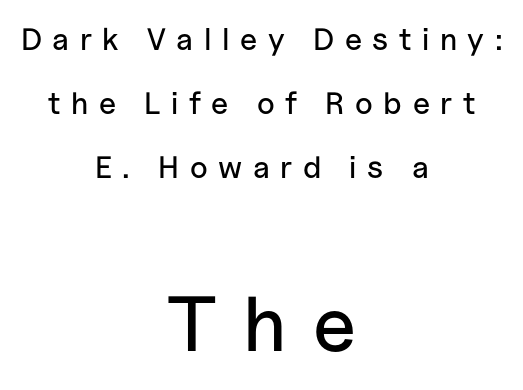
Q: Is the text italic (slanted)? A: No, it is upright.
Q: Is the typeface a serif or a sans-serif typeface? A: Sans-serif.
Q: Is the text underlined? A: No.
Q: How is the paragraph aligned? A: Centered.
Q: Is the spacing between letters normal or unusually wide? A: Unusually wide.
Q: Is the spacing between lines tight, normal or loose? A: Loose.
Q: Which block of text is set in a larger size, the first (top) or the second (bottom)? A: The second (bottom) one.
Q: Width (condensed, normal, or wide)? A: Normal.
Q: Stroke contrast? A: Low.
Q: x-height? A: Medium.
Q: Monospaced? A: No.
